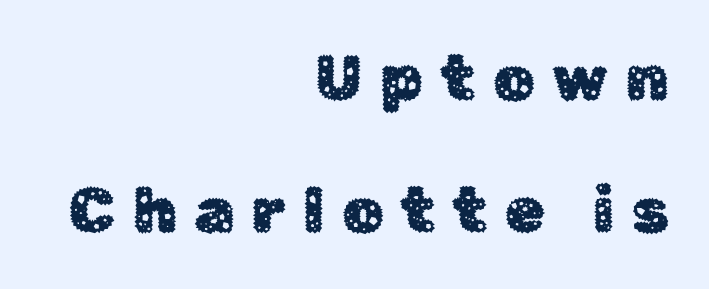
Leading: increased. The characters display no serif detailing; their extremities are plain. The string is rendered with underlining switched off. Compared with a flush-left layout, this one pins lines to the opposite, right side. Honestly, the letter spacing is so wide it's the main thing you notice.
